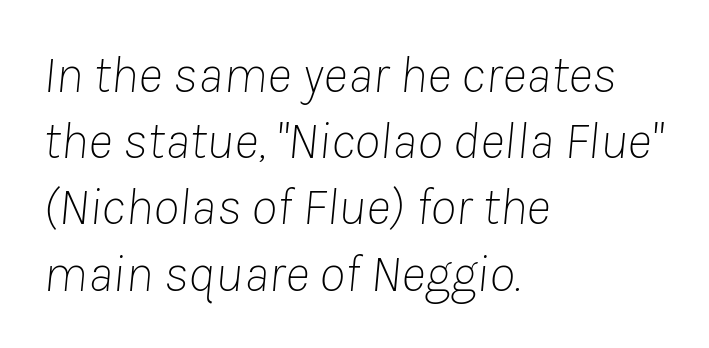
Q: Is the text bold? A: No.
Q: Is the text italic (slanted)? A: Yes, it leans right by about 8 degrees.
Q: Is the text underlined? A: No.
Q: How is the paragraph aligned? A: Left-aligned.
Q: Is the spacing between letters normal or unusually wide? A: Normal.
Q: Is the spacing between lines tight, normal or loose? A: Normal.
Q: Width (condensed, normal, or wide)? A: Normal.
Q: Stroke contrast? A: Low.
Q: x-height? A: Medium.
Q: Monospaced? A: No.
